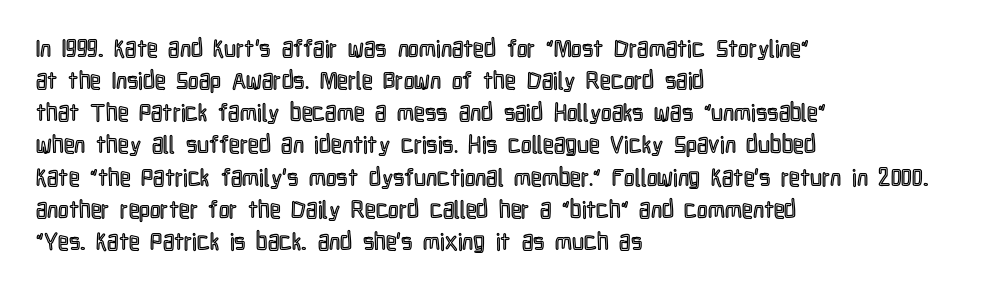
Q: Is the text italic (slanted)? A: No, it is upright.
Q: Is the text underlined? A: No.
Q: How is the paragraph aligned? A: Left-aligned.
Q: Is the spacing between letters normal or unusually wide? A: Normal.
Q: Is the spacing between lines tight, normal or loose? A: Normal.
